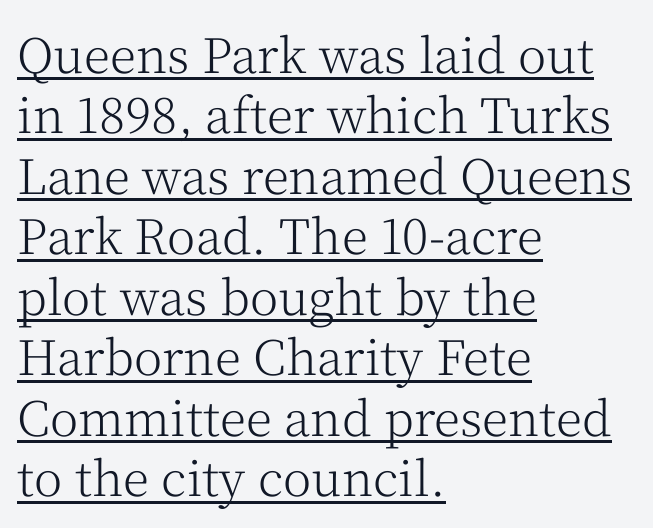
{"serif": "yes", "italic": "no", "bold": "no", "weight": "light", "width": "normal", "stroke_contrast": "medium", "x_height": "medium", "monospaced": "no", "underline": "yes", "align": "left", "line_spacing": "normal", "line_spacing_ratio": 1.26, "letter_spacing": "normal", "letter_spacing_em": 0.0, "glyph_px": 48}
